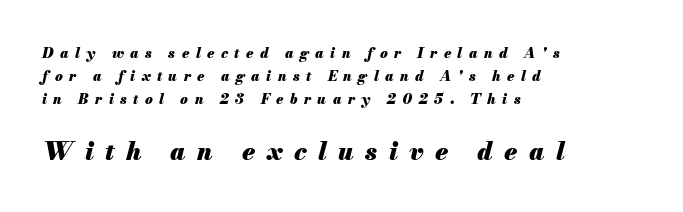
Q: Is the text bold? A: Yes.
Q: Is the text italic (slanted)? A: Yes, it leans right by about 13 degrees.
Q: Is the text underlined? A: No.
Q: How is the paragraph aligned? A: Left-aligned.
Q: Is the spacing between letters normal or unusually wide? A: Unusually wide.
Q: Is the spacing between lines tight, normal or loose? A: Normal.
Q: Which block of text is set in a larger size, the first (top) or the second (bottom)? A: The second (bottom) one.
